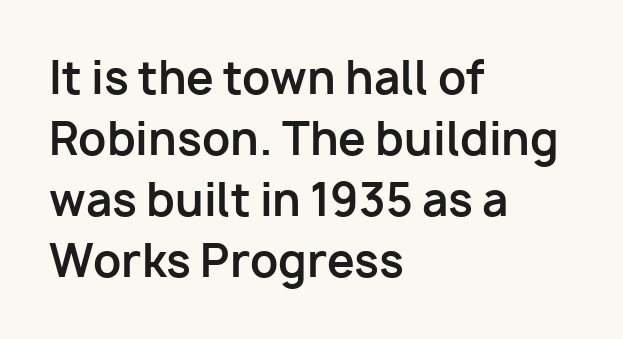
Serif or sans? Sans — the stroke terminals are bare. Chunky letters — that's bold for sure. This sample has the flowing, uneven cadence of proportional lettering. The type sits square on the baseline with zero lean. Every row of glyphs begins at an identical x-position on the left. Nothing unusual about the tracking: characters are spaced as the font intends.
